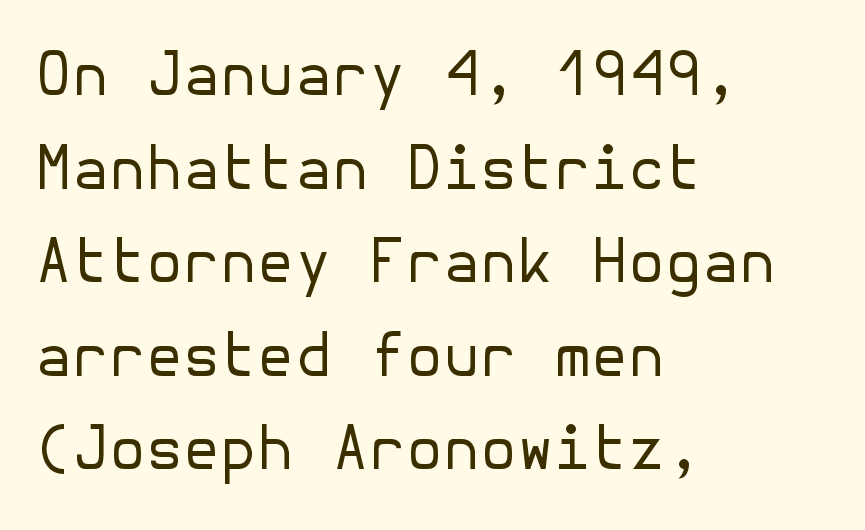
{"serif": "no", "italic": "no", "bold": "no", "weight": "regular", "width": "normal", "stroke_contrast": "low", "x_height": "medium", "underline": "no", "align": "left", "line_spacing": "normal", "line_spacing_ratio": 1.56, "letter_spacing": "normal", "letter_spacing_em": 0.0, "glyph_px": 60}
